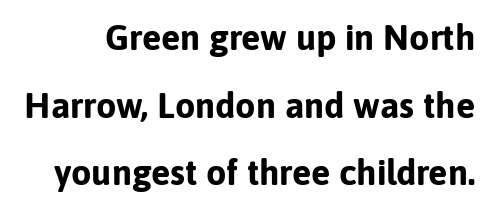
The image shows 36 px bold sans-serif type, upright; set line spacing 1.88x, normal letter spacing, not underlined; low stroke contrast and a medium x-height.
